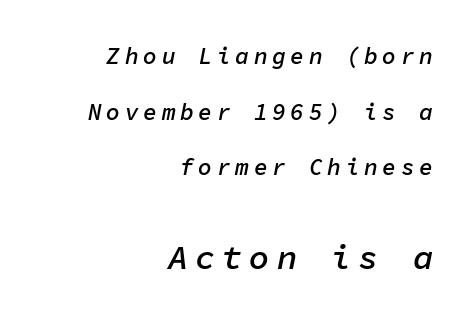
The image shows 34 px semibold type, italic (leaning right), monospaced; set right-aligned, loose line spacing (2.42x), unusually wide letter spacing (+0.2 em), not underlined; the second (bottom) block is 1.48x larger; low stroke contrast and a medium x-height.
